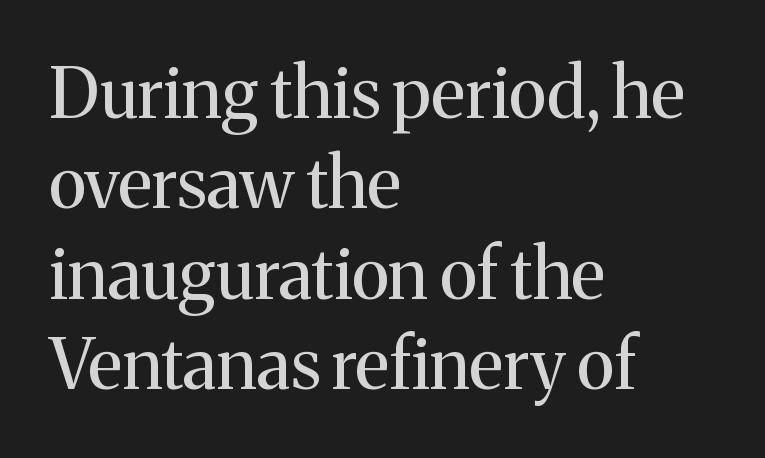
The image shows 70 px regular-weight serif type, upright; set left-aligned, normal line spacing (1.29x), normal letter spacing, not underlined; medium stroke contrast and a medium x-height.
